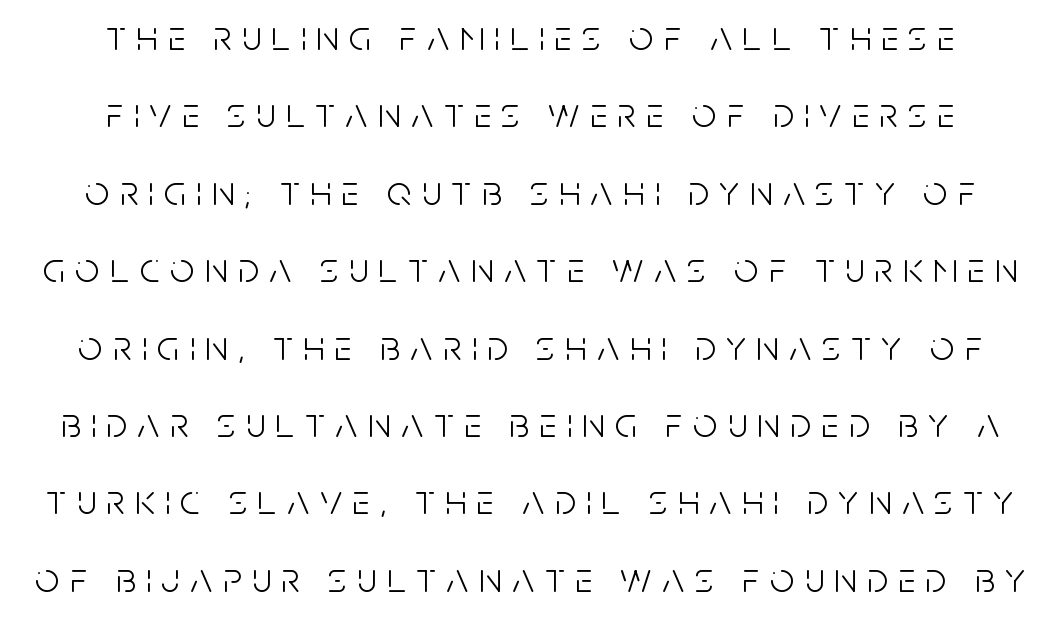
Do the characters align in a grid? No, the font is proportional. Quick note: underline off. Ascenders rise straight up at ninety degrees. Each letter's strokes conclude bluntly, with no projecting serifs. Inter-character spacing is expanded well beyond the font's built-in metrics.
